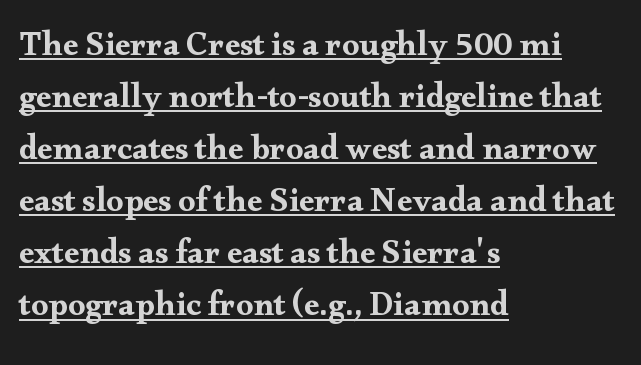
Q: Is the text italic (slanted)? A: No, it is upright.
Q: Is the typeface a serif or a sans-serif typeface? A: Serif.
Q: Is the text underlined? A: Yes.
Q: How is the paragraph aligned? A: Left-aligned.
Q: Is the spacing between letters normal or unusually wide? A: Normal.
Q: Is the spacing between lines tight, normal or loose? A: Normal.
Q: Width (condensed, normal, or wide)? A: Wide.
Q: Stroke contrast? A: Medium.
Q: x-height? A: Small.
Q: Monospaced? A: No.
